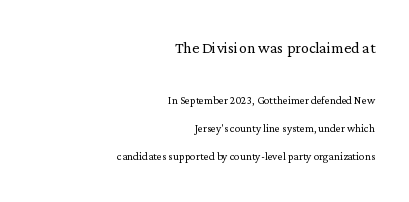
{"italic": "no", "bold": "no", "underline": "no", "align": "right", "line_spacing": "loose", "line_spacing_ratio": 2.01, "letter_spacing": "normal", "letter_spacing_em": 0.0, "larger_block": "first", "size_ratio": 1.43, "glyph_px": 20}
